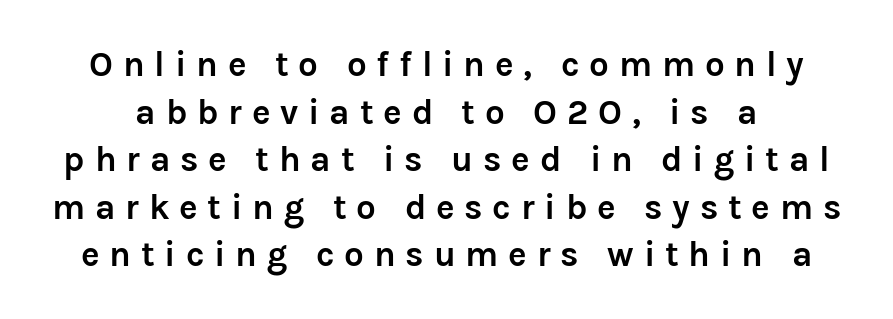
Q: Is the text bold? A: Yes.
Q: Is the text italic (slanted)? A: No, it is upright.
Q: Is the typeface a serif or a sans-serif typeface? A: Sans-serif.
Q: Is the text underlined? A: No.
Q: Is the spacing between letters normal or unusually wide? A: Unusually wide.
Q: Is the spacing between lines tight, normal or loose? A: Normal.
Q: Width (condensed, normal, or wide)? A: Normal.
Q: Stroke contrast? A: Low.
Q: x-height? A: Medium.
Q: Monospaced? A: No.
